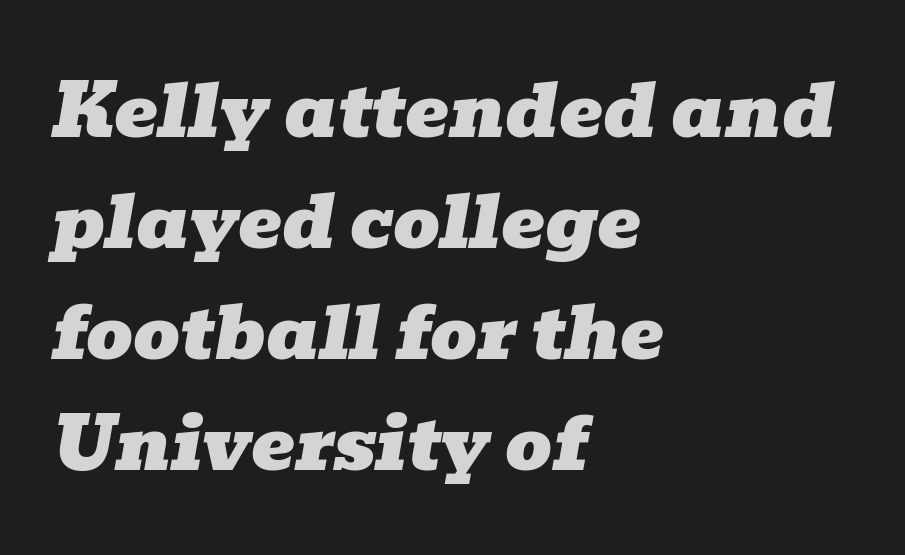
{"serif": "yes", "italic": "yes", "lean": "right", "slant_degrees": 10, "width": "wide", "stroke_contrast": "low", "x_height": "medium", "monospaced": "no", "underline": "no", "align": "left", "line_spacing": "normal", "line_spacing_ratio": 1.52, "letter_spacing": "normal", "letter_spacing_em": 0.0, "glyph_px": 73}
